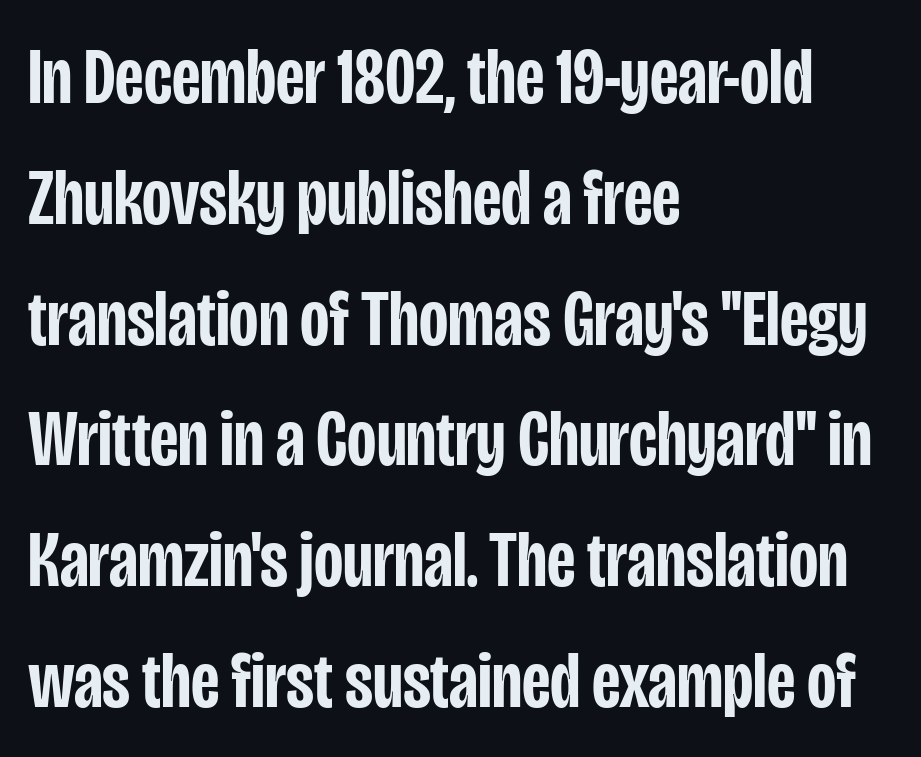
{"serif": "no", "italic": "no", "bold": "semi", "weight": "semibold", "width": "condensed", "stroke_contrast": "low", "x_height": "large", "monospaced": "no", "underline": "no", "align": "left", "line_spacing": "normal", "line_spacing_ratio": 1.51, "letter_spacing": "normal", "letter_spacing_em": 0.0, "glyph_px": 80}
